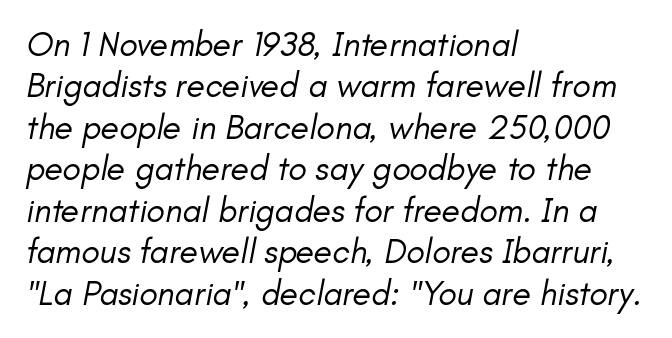
The image shows 34 px regular-weight type, italic (leaning right); set left-aligned, line spacing 1.22x, normal letter spacing, not underlined; low stroke contrast and a small x-height.
